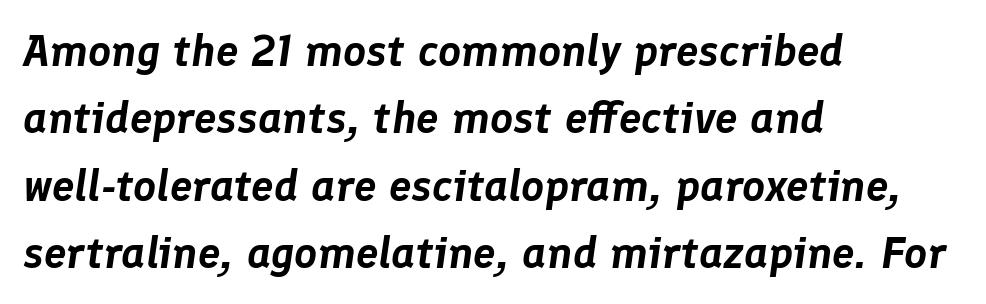
Q: Is the text italic (slanted)? A: Yes, it leans right by about 8 degrees.
Q: Is the text underlined? A: No.
Q: How is the paragraph aligned? A: Left-aligned.
Q: Is the spacing between letters normal or unusually wide? A: Normal.
Q: Is the spacing between lines tight, normal or loose? A: Normal.
Q: Width (condensed, normal, or wide)? A: Normal.
Q: Stroke contrast? A: Low.
Q: x-height? A: Medium.
Q: Monospaced? A: No.
